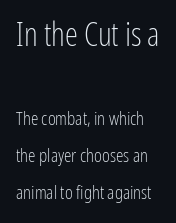
Size hierarchy here favors the leading block over the trailing one. The lettering stays uniformly vertical, giving the passage a roman look. Unbolded letterforms with no extra heft. The rag falls on the right side of this text block.
